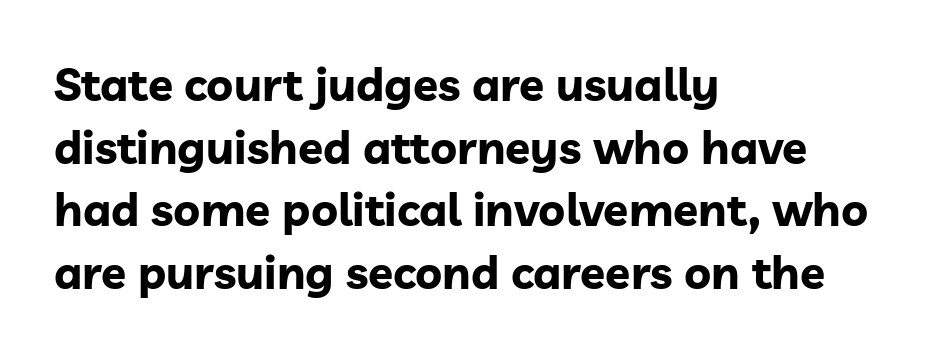
{"serif": "no", "italic": "no", "bold": "yes", "weight": "bold", "width": "normal", "stroke_contrast": "low", "x_height": "medium", "monospaced": "no", "underline": "no", "align": "left", "line_spacing": "normal", "line_spacing_ratio": 1.36, "letter_spacing": "normal", "letter_spacing_em": 0.0, "glyph_px": 46}
